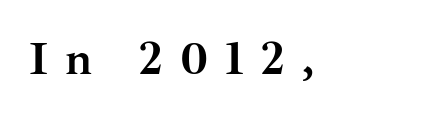
A typesetter would mark this as roman, not italic. Each letter keeps its own natural width here, so spacing adapts to shape. Compared with an ordinary text face, these strokes are far heavier — a full bold. Students, note that the glyphs here are deliberately spaced far apart. Only glyphs here, with clear space below each row. Look at the bottom of the vertical strokes: they flare into serifs here.
